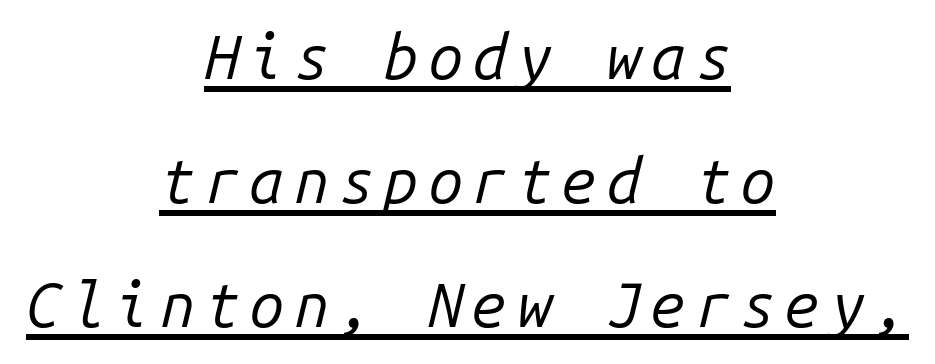
{"italic": "yes", "lean": "right", "slant_degrees": 14, "bold": "no", "weight": "regular", "width": "normal", "stroke_contrast": "low", "x_height": "medium", "monospaced": "yes", "underline": "yes", "align": "center", "line_spacing": "loose", "line_spacing_ratio": 2.0, "glyph_px": 62}
